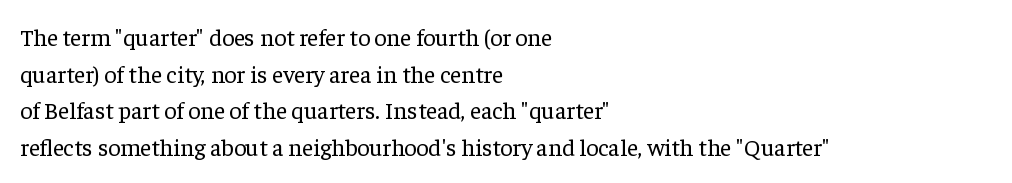
Q: Is the text bold? A: No.
Q: Is the text italic (slanted)? A: No, it is upright.
Q: Is the text underlined? A: No.
Q: How is the paragraph aligned? A: Left-aligned.
Q: Is the spacing between letters normal or unusually wide? A: Normal.
Q: Is the spacing between lines tight, normal or loose? A: Normal.
